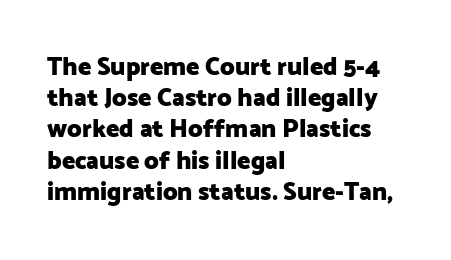
Q: Is the text bold? A: Yes.
Q: Is the text italic (slanted)? A: No, it is upright.
Q: Is the text underlined? A: No.
Q: How is the paragraph aligned? A: Left-aligned.
Q: Is the spacing between letters normal or unusually wide? A: Normal.
Q: Is the spacing between lines tight, normal or loose? A: Normal.
